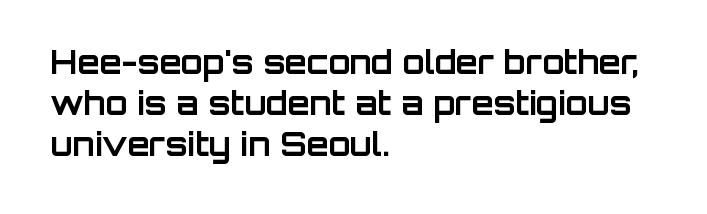
Typographically, this falls in the sans-serif category. Posture: vertical. The passage shown stacks its lines at a standard gap. Every row of glyphs begins at an identical x-position on the left. Notice how thick the strokes are: this is what a full bold looks like.
